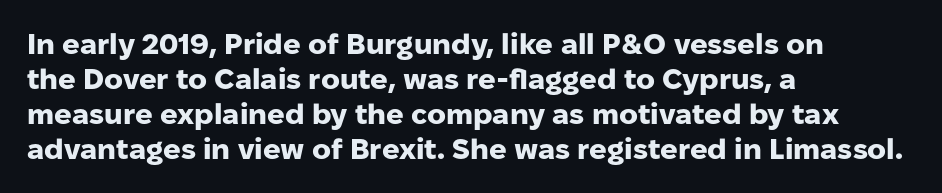
Q: Is the text bold? A: Yes.
Q: Is the text italic (slanted)? A: No, it is upright.
Q: Is the typeface a serif or a sans-serif typeface? A: Sans-serif.
Q: Is the text underlined? A: No.
Q: How is the paragraph aligned? A: Left-aligned.
Q: Is the spacing between letters normal or unusually wide? A: Normal.
Q: Width (condensed, normal, or wide)? A: Normal.
Q: Stroke contrast? A: Low.
Q: x-height? A: Medium.
Q: Monospaced? A: No.
